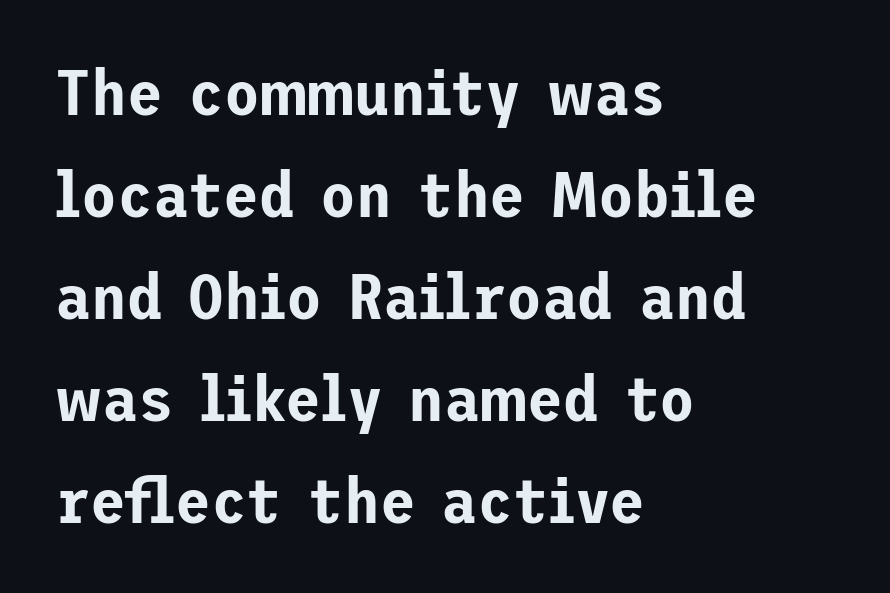
{"serif": "no", "italic": "no", "width": "normal", "stroke_contrast": "low", "x_height": "medium", "underline": "no", "align": "left", "line_spacing": "normal", "line_spacing_ratio": 1.57, "letter_spacing": "normal", "letter_spacing_em": 0.0, "glyph_px": 65}
